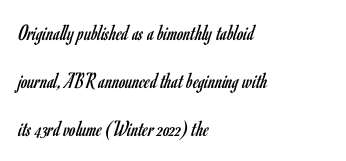
The image shows 23 px text type; set left-aligned, loose line spacing (2.08x), normal letter spacing, not underlined.
